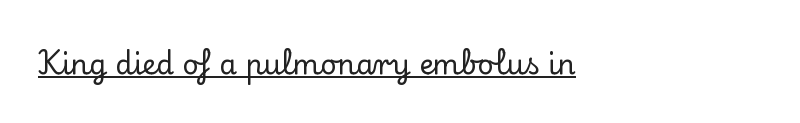
The image shows 28 px serif type, upright; set left-aligned, normal letter spacing, underlined; low stroke contrast and a small x-height.
